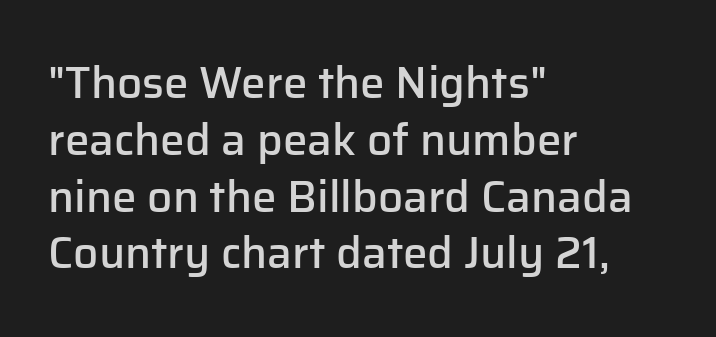
Q: Is the text bold? A: Semi-bold.
Q: Is the text italic (slanted)? A: No, it is upright.
Q: Is the typeface a serif or a sans-serif typeface? A: Sans-serif.
Q: Is the text underlined? A: No.
Q: How is the paragraph aligned? A: Left-aligned.
Q: Is the spacing between letters normal or unusually wide? A: Normal.
Q: Is the spacing between lines tight, normal or loose? A: Normal.
Q: Width (condensed, normal, or wide)? A: Normal.
Q: Stroke contrast? A: Low.
Q: x-height? A: Medium.
Q: Monospaced? A: No.
